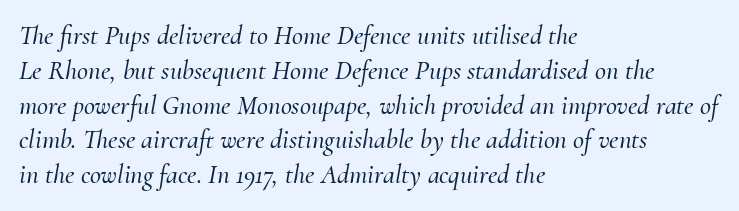
{"italic": "yes", "lean": "right", "slant_degrees": 10, "underline": "no", "align": "left", "line_spacing": "normal", "line_spacing_ratio": 1.29, "letter_spacing": "normal", "letter_spacing_em": 0.0, "glyph_px": 27}
